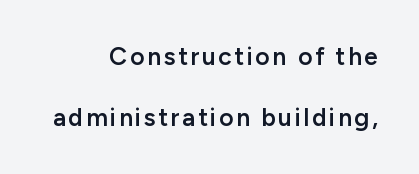
{"italic": "no", "bold": "semi", "underline": "no", "align": "right", "line_spacing": "loose", "line_spacing_ratio": 2.44, "glyph_px": 25}
